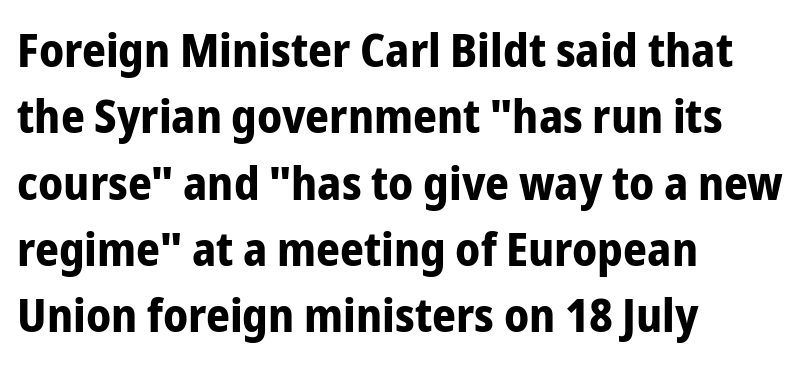
The image shows 47 px bold, condensed sans-serif type, upright; set left-aligned, normal line spacing (1.41x), normal letter spacing, not underlined; low stroke contrast and a medium x-height.
